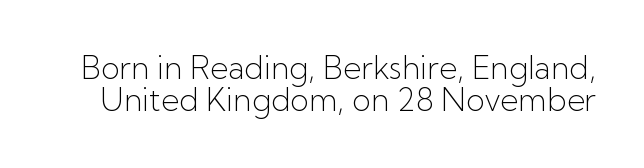
The image shows 31 px light sans-serif type, upright; set tight line spacing (1.04x), normal letter spacing, not underlined; low stroke contrast and a medium x-height.
